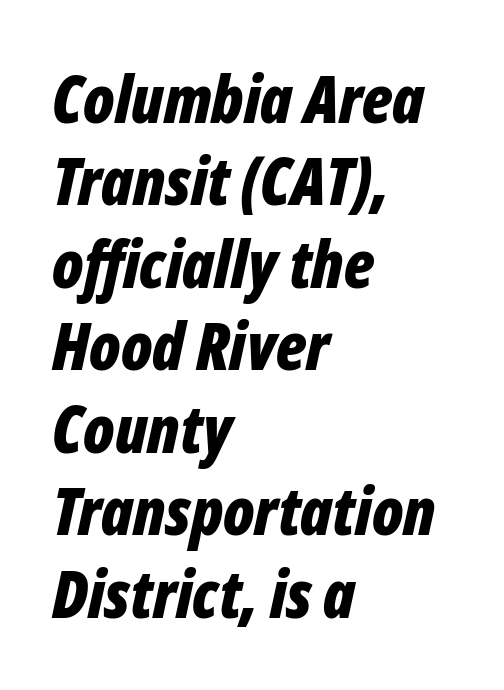
The image shows 66 px bold, condensed type, italic (leaning right); set left-aligned, normal line spacing (1.25x), normal letter spacing, not underlined; low stroke contrast and a medium x-height.
